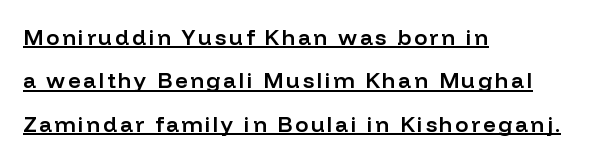
The passage is arranged the way most books set body copy — flush left. Posture: straight, roman, zero tilt. Notice how a bar underscores the lettering throughout. Look at the stroke-to-counter ratio: somewhat heavy, a semibold. One glance says open: line gaps are wider than usual.
